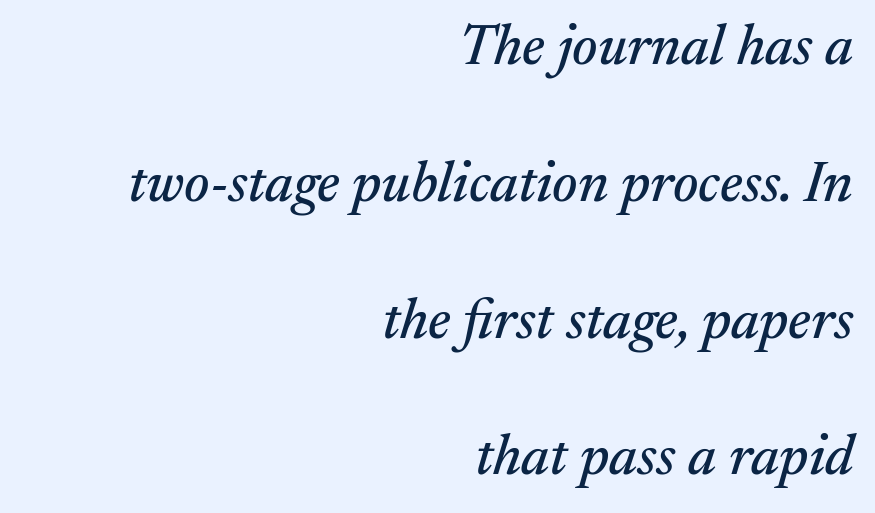
{"serif": "yes", "italic": "yes", "lean": "right", "slant_degrees": 17, "width": "normal", "stroke_contrast": "medium", "x_height": "medium", "monospaced": "no", "underline": "no", "align": "right", "line_spacing": "loose", "line_spacing_ratio": 2.4, "letter_spacing": "normal", "letter_spacing_em": 0.0, "glyph_px": 57}
